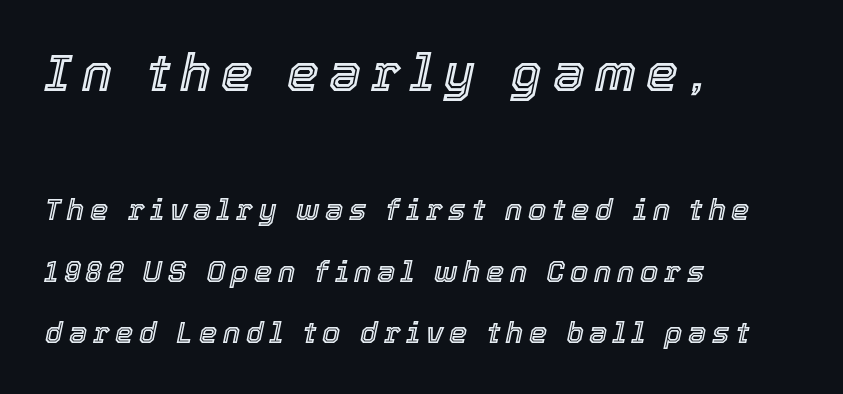
A typesetter would call this leading open, well beyond the default. Spacing verdict: proportional, widths tailored to each character. The passage is arranged the way most books set body copy — flush left. The specimen reads as italic at a glance.
